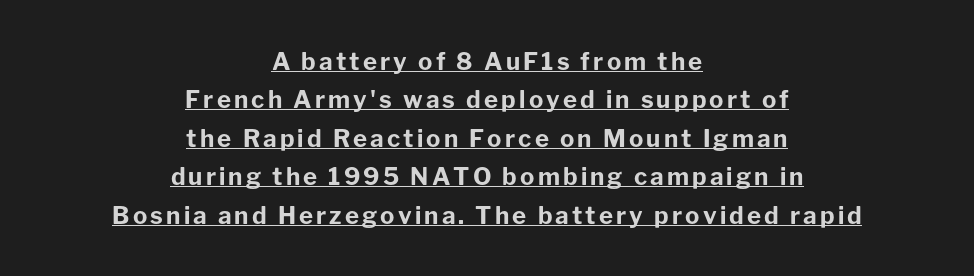
Q: Is the text bold? A: Yes.
Q: Is the text italic (slanted)? A: No, it is upright.
Q: Is the text underlined? A: Yes.
Q: How is the paragraph aligned? A: Centered.
Q: Is the spacing between lines tight, normal or loose? A: Normal.
